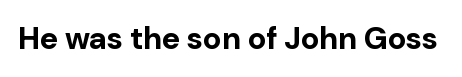
{"serif": "no", "italic": "no", "bold": "yes", "weight": "bold", "width": "normal", "stroke_contrast": "low", "x_height": "medium", "monospaced": "no", "underline": "no", "letter_spacing": "normal", "letter_spacing_em": 0.0, "glyph_px": 31}
